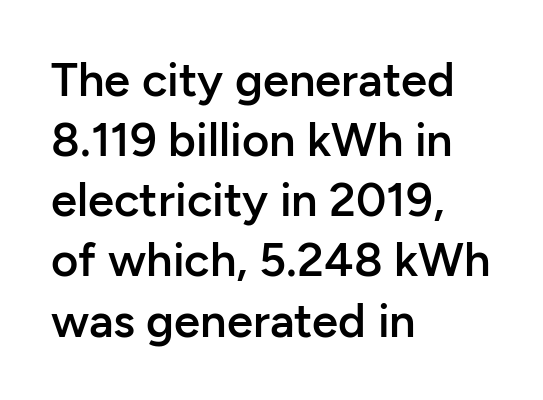
Q: Is the text bold? A: Semi-bold.
Q: Is the text italic (slanted)? A: No, it is upright.
Q: Is the typeface a serif or a sans-serif typeface? A: Sans-serif.
Q: Is the text underlined? A: No.
Q: How is the paragraph aligned? A: Left-aligned.
Q: Is the spacing between letters normal or unusually wide? A: Normal.
Q: Is the spacing between lines tight, normal or loose? A: Normal.
Q: Width (condensed, normal, or wide)? A: Normal.
Q: Stroke contrast? A: Low.
Q: x-height? A: Medium.
Q: Monospaced? A: No.
